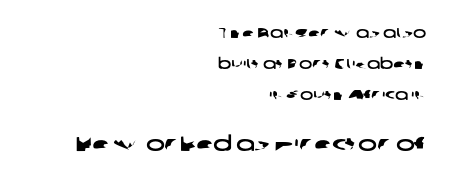
Line ends are locked; line starts wander. The foot of each line stays bare and open. Line spacing here is loose. Is the letter spacing exaggerated? No — it looks like the ordinary default. Type size steps up from the first block to the second.
